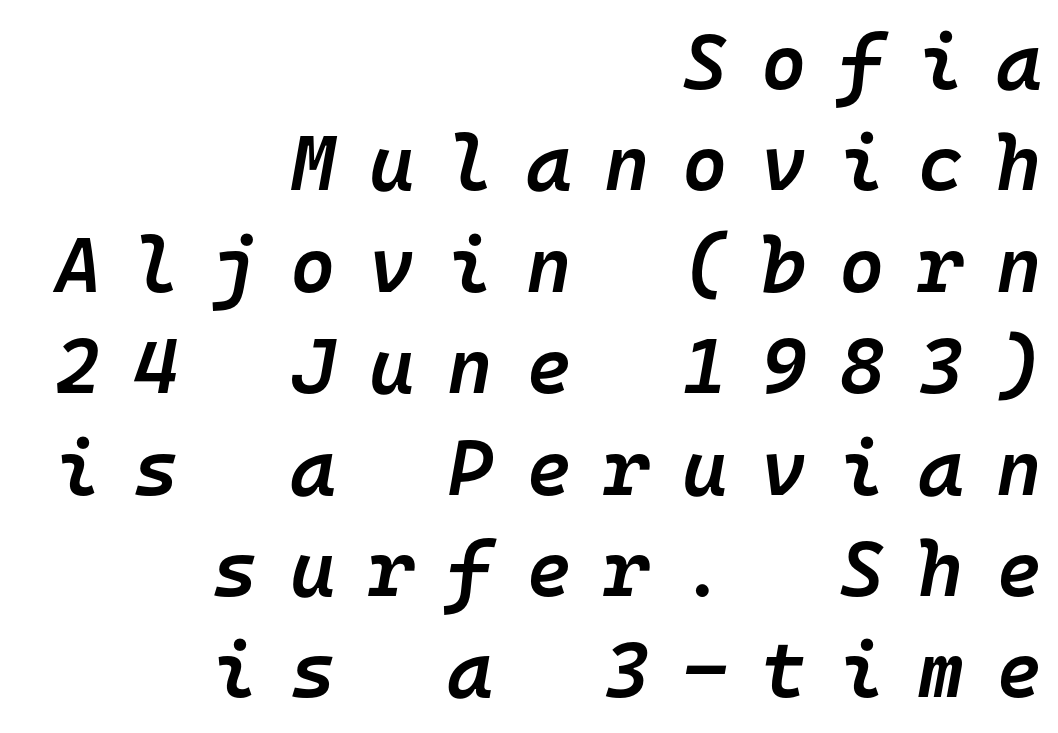
The image shows 78 px semibold type, italic (leaning right), monospaced; set right-aligned, normal line spacing (1.3x), unusually wide letter spacing (+0.42 em), not underlined; low stroke contrast and a medium x-height.
